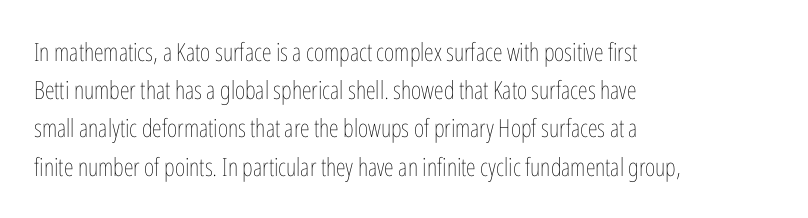
The glyphs are unaccompanied by any horizontal stroke below them. Posture: vertical. These lines keep a tight, regular rhythm from letter to letter. Interline gaps are of average width in this sample. The paragraph shown leans on its left margin.
